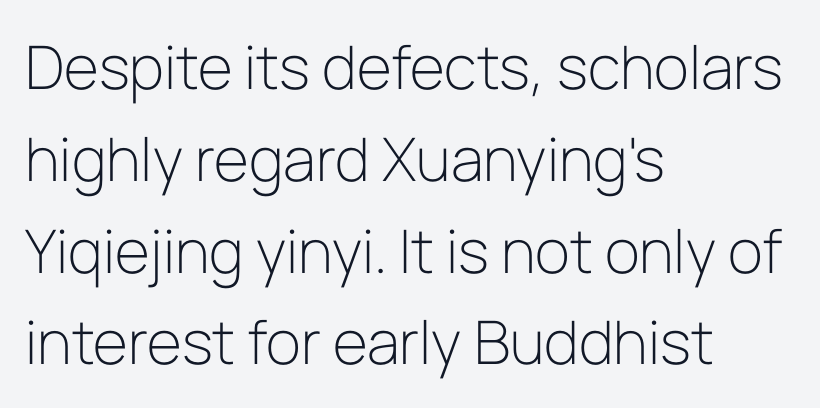
No feet cap the strokes, marking this as sans-serif type. Regarding leading, the lines here are spaced in the standard way. The strip under each line holds only bare page. This sample has the flowing, uneven cadence of proportional lettering.
